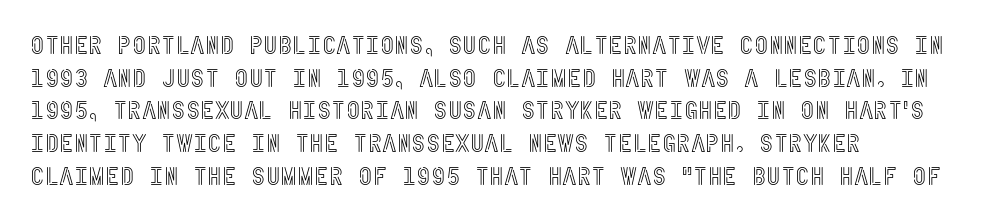
The tracking reads as untouched default to a designer's eye. Has an underline been added? It has not. Where is the straight margin? On the left. A typesetter would call this leading conventional body-copy spacing.
